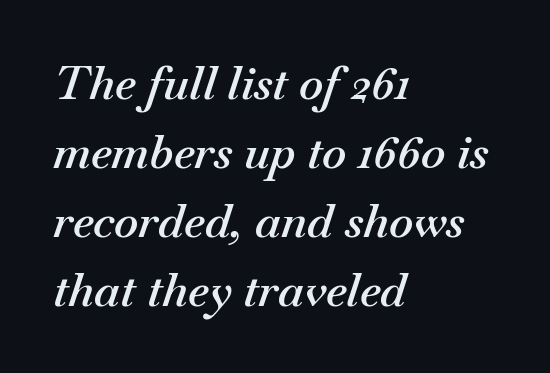
{"italic": "yes", "lean": "right", "slant_degrees": 18, "bold": "semi", "weight": "semibold", "width": "normal", "stroke_contrast": "medium", "x_height": "small", "monospaced": "no", "underline": "no", "align": "left", "line_spacing": "normal", "line_spacing_ratio": 1.5, "letter_spacing": "normal", "letter_spacing_em": 0.0, "glyph_px": 46}
